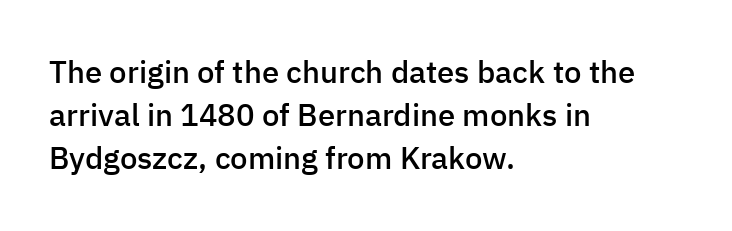
{"serif": "no", "italic": "no", "bold": "semi", "weight": "semibold", "width": "normal", "stroke_contrast": "low", "x_height": "medium", "monospaced": "no", "underline": "no", "align": "left", "line_spacing": "normal", "line_spacing_ratio": 1.38, "letter_spacing": "normal", "letter_spacing_em": 0.0, "glyph_px": 31}
